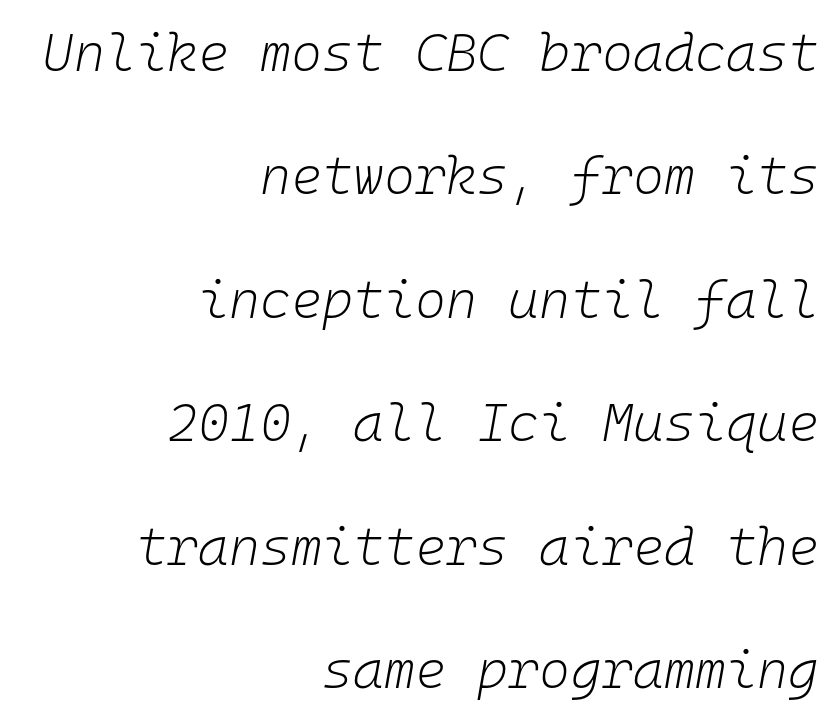
{"italic": "yes", "lean": "right", "slant_degrees": 10, "bold": "no", "weight": "light", "width": "normal", "stroke_contrast": "low", "x_height": "medium", "monospaced": "yes", "underline": "no", "align": "right", "line_spacing": "loose", "line_spacing_ratio": 2.33, "letter_spacing": "normal", "letter_spacing_em": 0.0, "glyph_px": 53}
